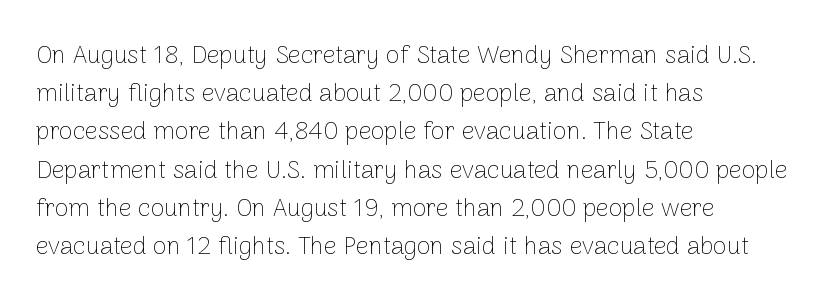
The glyphs are unaccompanied by any horizontal stroke below them. Posture: vertical. These lines keep a tight, regular rhythm from letter to letter. Interline gaps are of average width in this sample. The paragraph shown leans on its left margin.
